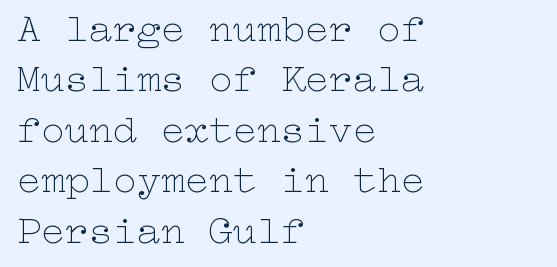
Q: Is the text bold? A: No.
Q: Is the text italic (slanted)? A: No, it is upright.
Q: Is the text underlined? A: No.
Q: How is the paragraph aligned? A: Left-aligned.
Q: Is the spacing between letters normal or unusually wide? A: Normal.
Q: Is the spacing between lines tight, normal or loose? A: Normal.
Q: Width (condensed, normal, or wide)? A: Wide.
Q: Stroke contrast? A: Low.
Q: x-height? A: Medium.
